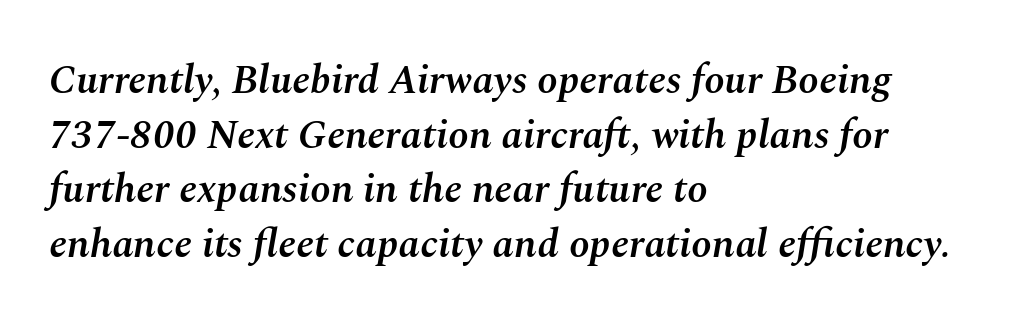
Q: Is the text bold? A: Semi-bold.
Q: Is the text italic (slanted)? A: Yes, it leans right by about 10 degrees.
Q: Is the text underlined? A: No.
Q: How is the paragraph aligned? A: Left-aligned.
Q: Is the spacing between letters normal or unusually wide? A: Normal.
Q: Is the spacing between lines tight, normal or loose? A: Normal.
Q: Width (condensed, normal, or wide)? A: Normal.
Q: Stroke contrast? A: Medium.
Q: x-height? A: Medium.
Q: Monospaced? A: No.
